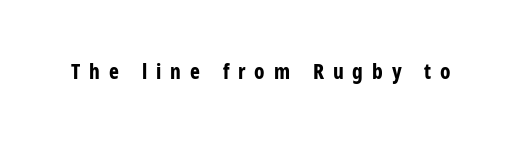
Descender tails drop into unmarked territory. Tall strokes in this sample are plumb rather than angled. Pretty heavy lettering here — definitely bold. This sample uses expanded letter spacing, leaving extra air between glyphs.
